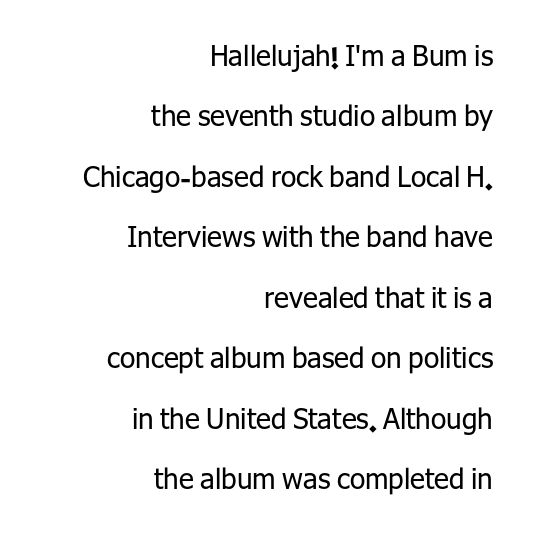
{"serif": "no", "italic": "no", "bold": "no", "weight": "regular", "width": "normal", "stroke_contrast": "low", "x_height": "medium", "monospaced": "no", "underline": "no", "align": "right", "line_spacing": "loose", "line_spacing_ratio": 2.16, "letter_spacing": "normal", "letter_spacing_em": 0.0, "glyph_px": 28}
